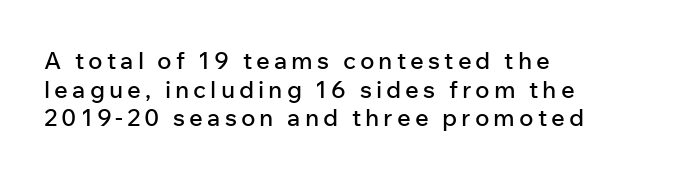
Q: Is the text italic (slanted)? A: No, it is upright.
Q: Is the text underlined? A: No.
Q: How is the paragraph aligned? A: Left-aligned.
